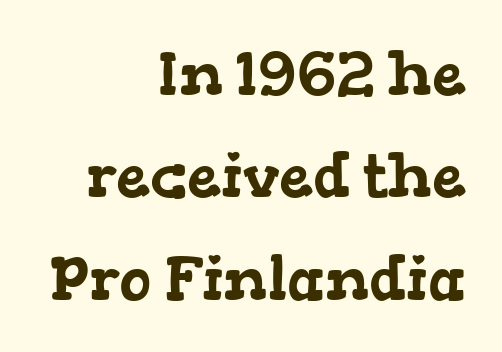
Q: Is the typeface a serif or a sans-serif typeface? A: Serif.
Q: Is the text underlined? A: No.
Q: How is the paragraph aligned? A: Right-aligned.
Q: Is the spacing between letters normal or unusually wide? A: Normal.
Q: Is the spacing between lines tight, normal or loose? A: Normal.
Q: Width (condensed, normal, or wide)? A: Wide.
Q: Stroke contrast? A: Low.
Q: x-height? A: Medium.
Q: Monospaced? A: No.
